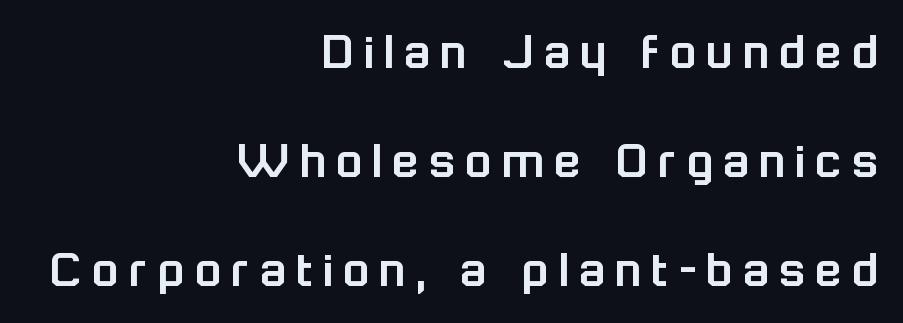
{"serif": "no", "italic": "no", "width": "normal", "stroke_contrast": "low", "x_height": "medium", "monospaced": "no", "underline": "no", "align": "right", "line_spacing": "loose", "line_spacing_ratio": 1.98, "glyph_px": 55}
